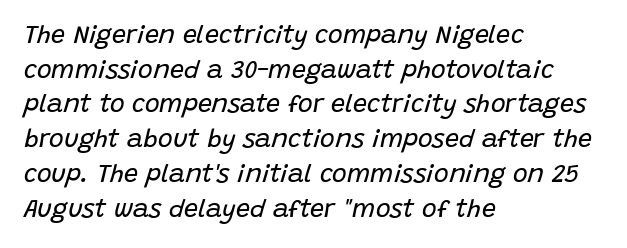
The image shows 25 px text type, italic (leaning right); set left-aligned, normal line spacing (1.39x), normal letter spacing, not underlined.
